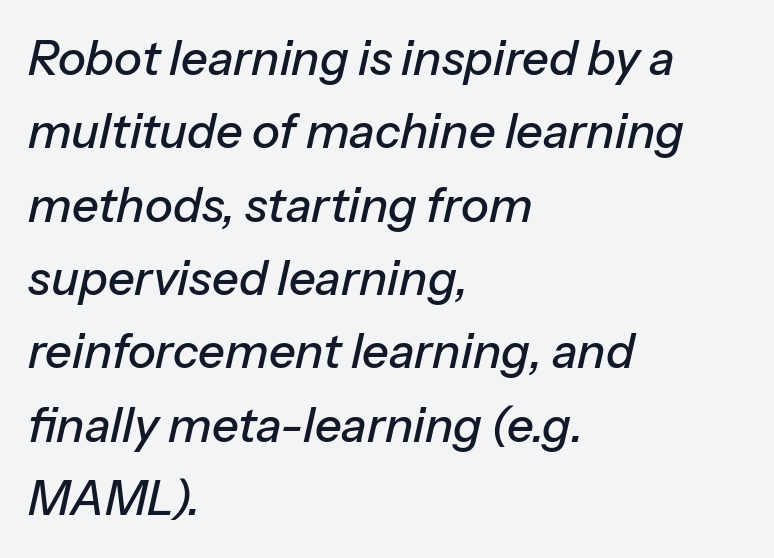
Q: Is the text italic (slanted)? A: Yes, it leans right by about 13 degrees.
Q: Is the text underlined? A: No.
Q: How is the paragraph aligned? A: Left-aligned.
Q: Is the spacing between letters normal or unusually wide? A: Normal.
Q: Is the spacing between lines tight, normal or loose? A: Normal.
Q: Width (condensed, normal, or wide)? A: Normal.
Q: Stroke contrast? A: Low.
Q: x-height? A: Medium.
Q: Monospaced? A: No.
